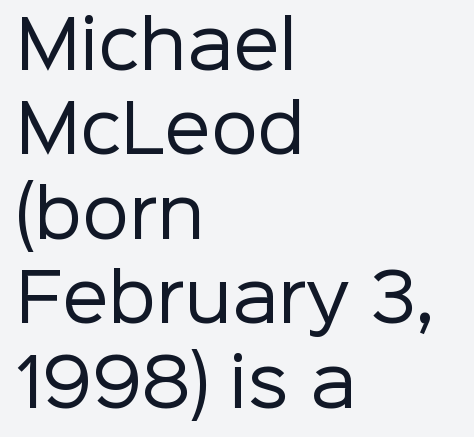
{"serif": "no", "italic": "no", "bold": "no", "weight": "regular", "width": "normal", "stroke_contrast": "low", "x_height": "medium", "monospaced": "no", "underline": "no", "align": "left", "line_spacing": "normal", "line_spacing_ratio": 1.28, "letter_spacing": "normal", "letter_spacing_em": 0.0, "glyph_px": 66}
